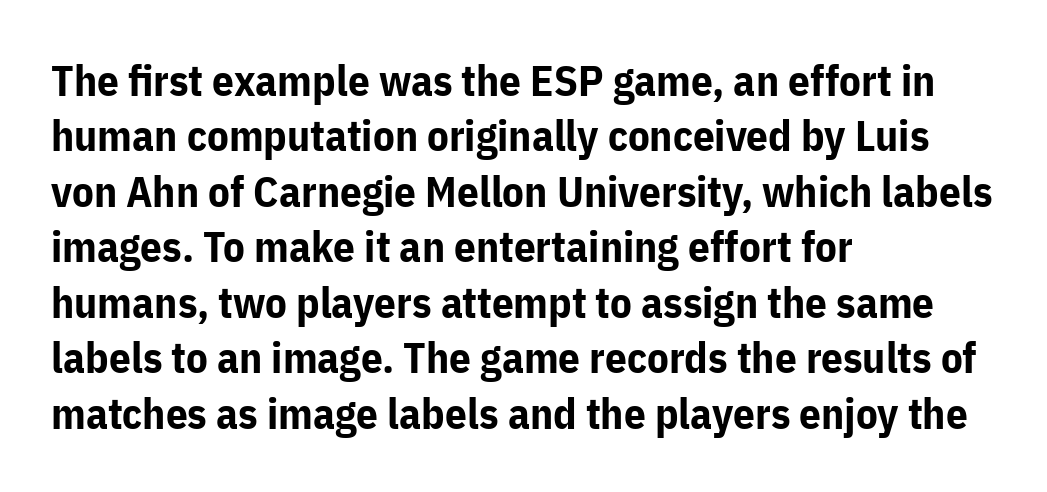
The image shows 43 px bold sans-serif type, upright; set left-aligned, normal line spacing (1.29x), normal letter spacing, not underlined; low stroke contrast and a medium x-height.
